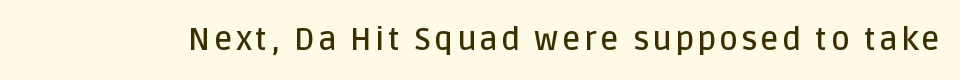
{"serif": "no", "italic": "no", "bold": "semi", "weight": "semibold", "width": "normal", "stroke_contrast": "low", "x_height": "large", "monospaced": "no", "underline": "no", "glyph_px": 32}
